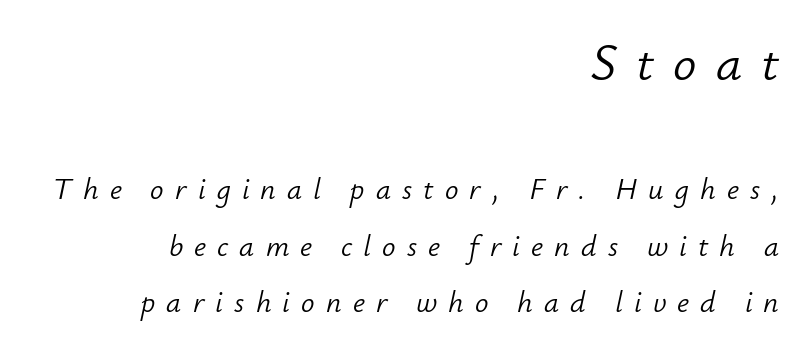
Q: Is the text bold? A: No.
Q: Is the text italic (slanted)? A: Yes, it leans right by about 12 degrees.
Q: Is the text underlined? A: No.
Q: How is the paragraph aligned? A: Right-aligned.
Q: Is the spacing between letters normal or unusually wide? A: Unusually wide.
Q: Which block of text is set in a larger size, the first (top) or the second (bottom)? A: The first (top) one.
Q: Width (condensed, normal, or wide)? A: Normal.
Q: Stroke contrast? A: Low.
Q: x-height? A: Small.
Q: Monospaced? A: No.
